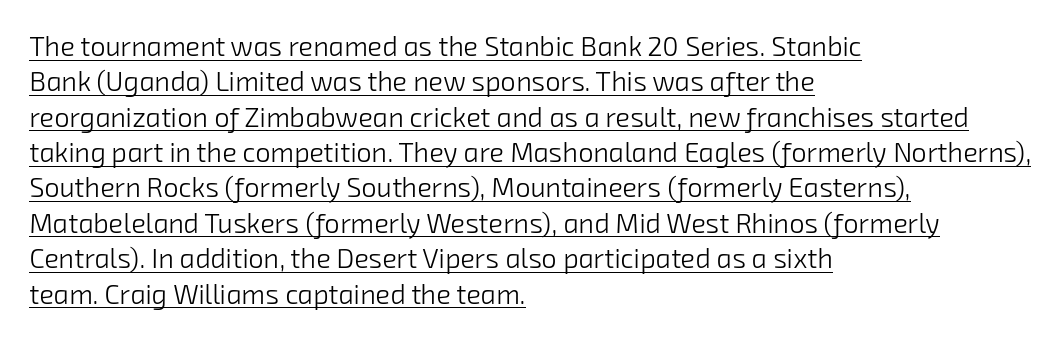
Q: Is the text bold? A: No.
Q: Is the text underlined? A: Yes.
Q: How is the paragraph aligned? A: Left-aligned.
Q: Is the spacing between letters normal or unusually wide? A: Normal.
Q: Is the spacing between lines tight, normal or loose? A: Normal.
